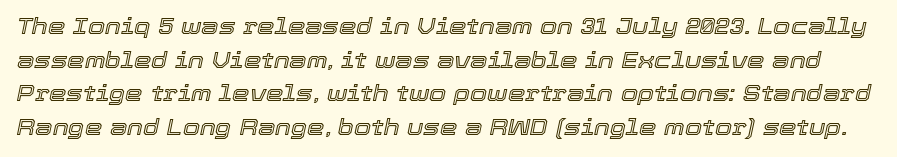
The image shows 22 px text type, italic (leaning right); set normal line spacing (1.53x), normal letter spacing, not underlined.
